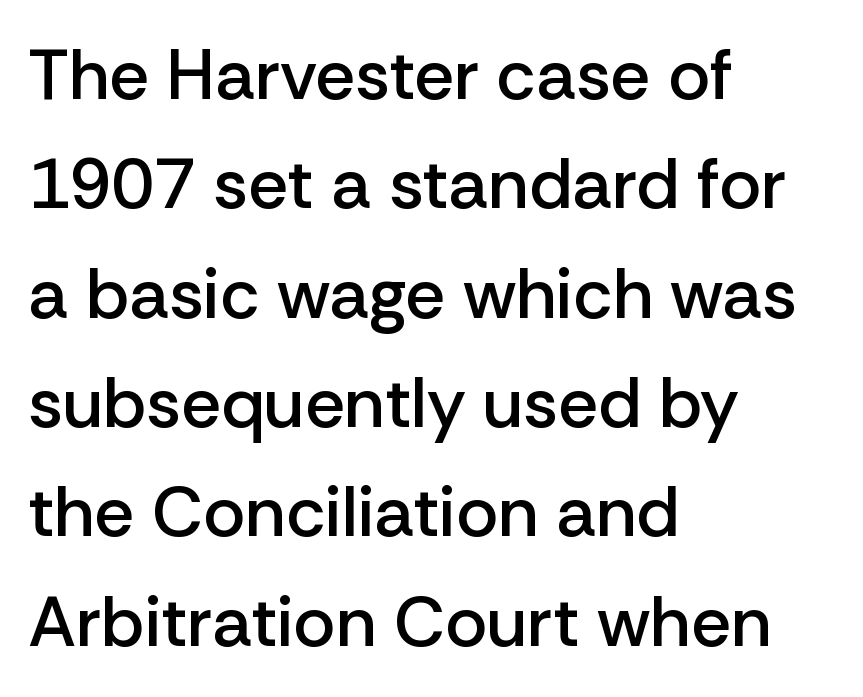
Q: Is the text bold? A: Semi-bold.
Q: Is the text italic (slanted)? A: No, it is upright.
Q: Is the typeface a serif or a sans-serif typeface? A: Sans-serif.
Q: Is the text underlined? A: No.
Q: How is the paragraph aligned? A: Left-aligned.
Q: Is the spacing between letters normal or unusually wide? A: Normal.
Q: Is the spacing between lines tight, normal or loose? A: Normal.
Q: Width (condensed, normal, or wide)? A: Normal.
Q: Stroke contrast? A: Low.
Q: x-height? A: Medium.
Q: Monospaced? A: No.
